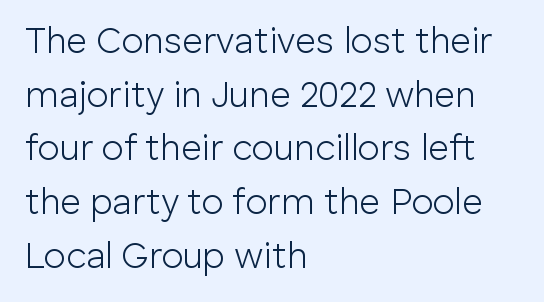
{"serif": "no", "italic": "no", "bold": "no", "weight": "light", "width": "normal", "stroke_contrast": "low", "x_height": "medium", "monospaced": "no", "underline": "no", "align": "left", "line_spacing": "normal", "line_spacing_ratio": 1.49, "letter_spacing": "normal", "letter_spacing_em": 0.0, "glyph_px": 36}
